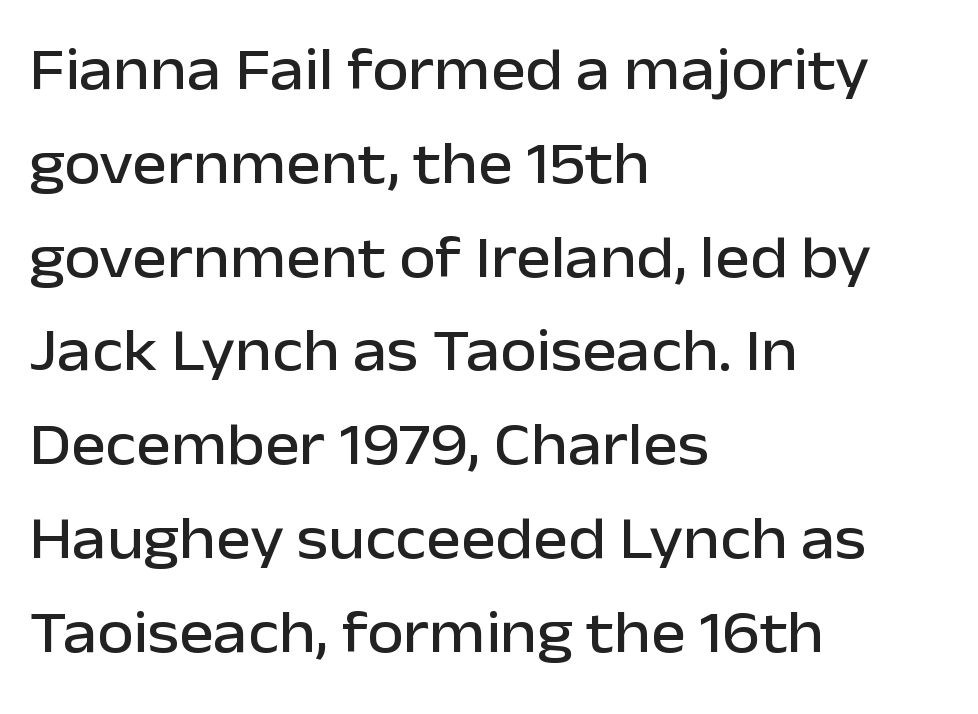
The lines sit at an ordinary, default distance from one another. Tracking here is standard; glyphs follow each other at the usual distance. Where is the straight margin? On the left. This sample has the flowing, uneven cadence of proportional lettering. The text was rendered using a sans face with plain stroke endings.
